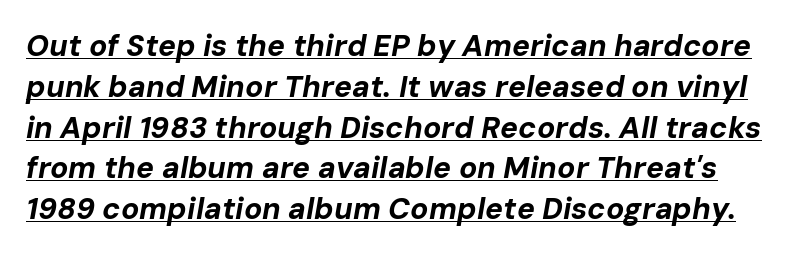
{"italic": "yes", "lean": "right", "slant_degrees": 10, "bold": "yes", "weight": "bold", "width": "normal", "stroke_contrast": "low", "x_height": "medium", "monospaced": "no", "underline": "yes", "line_spacing": "normal", "line_spacing_ratio": 1.36, "letter_spacing": "normal", "letter_spacing_em": 0.0, "glyph_px": 30}
